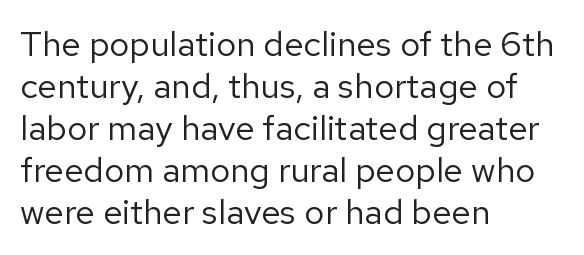
{"serif": "no", "italic": "no", "bold": "no", "weight": "regular", "width": "normal", "stroke_contrast": "low", "x_height": "medium", "monospaced": "no", "underline": "no", "align": "left", "line_spacing_ratio": 1.2, "letter_spacing": "normal", "letter_spacing_em": 0.0, "glyph_px": 35}
